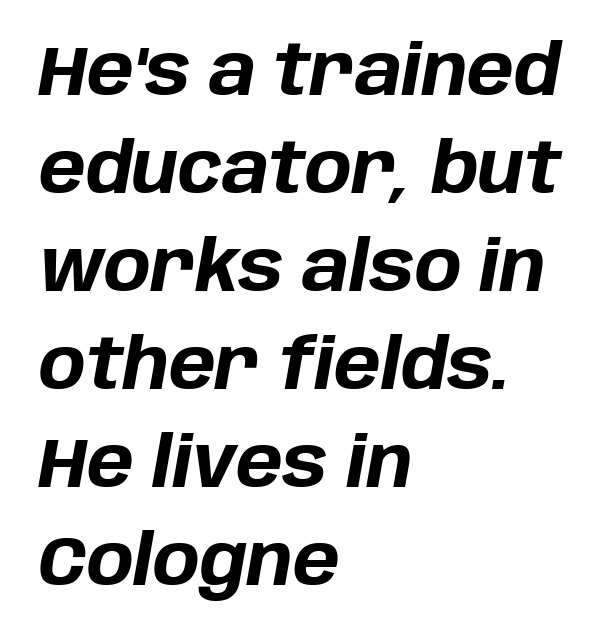
Where is the straight margin? On the left. The vertical gap from one line to the next is medium. Quick note: underline off. The passage shown is emphatically bold. Nobody touched the tracking dial on this one.
